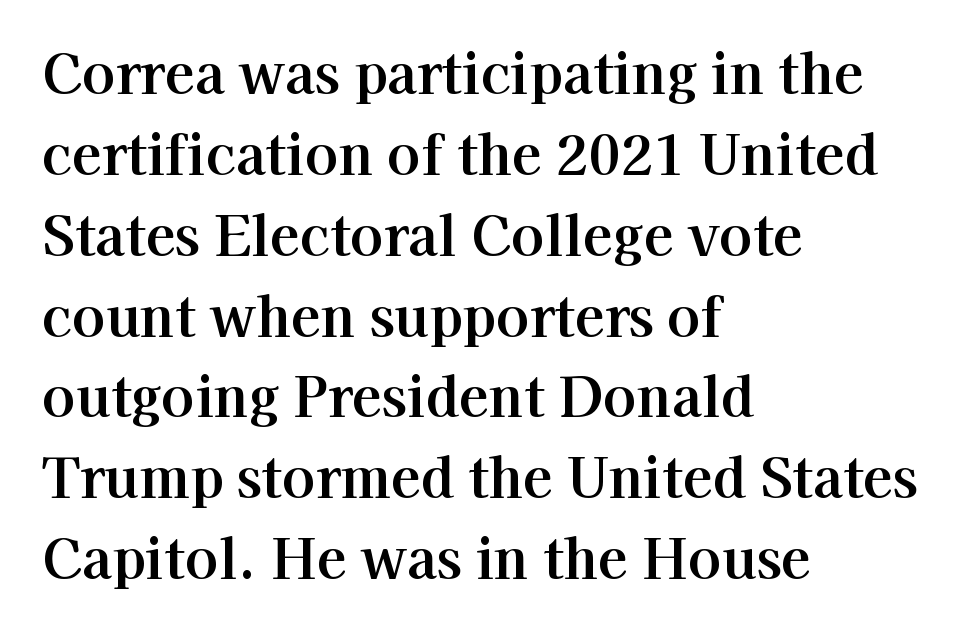
The image shows 55 px serif type, upright; set left-aligned, normal line spacing (1.47x), normal letter spacing, not underlined; high stroke contrast and a medium x-height.
